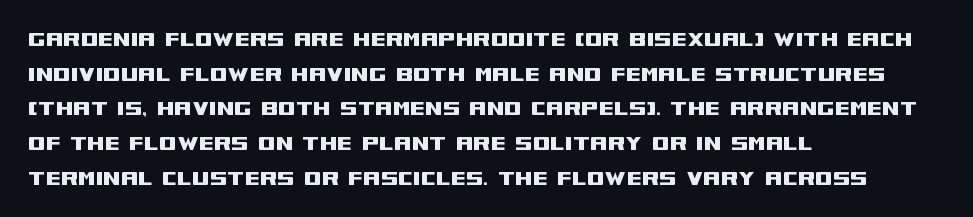
The image shows 25 px text type, upright; set left-aligned, normal line spacing (1.39x), normal letter spacing, not underlined.
